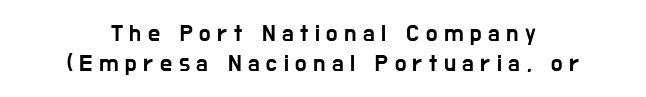
{"italic": "no", "underline": "no", "align": "center", "line_spacing_ratio": 1.23, "letter_spacing": "wide", "letter_spacing_em": 0.27, "glyph_px": 24}
